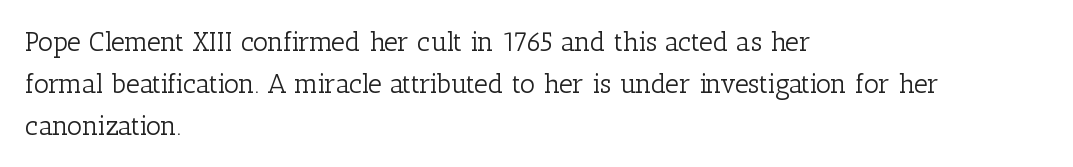
{"italic": "no", "bold": "no", "underline": "no", "align": "left", "line_spacing": "normal", "line_spacing_ratio": 1.55, "letter_spacing": "normal", "letter_spacing_em": 0.0, "glyph_px": 27}
